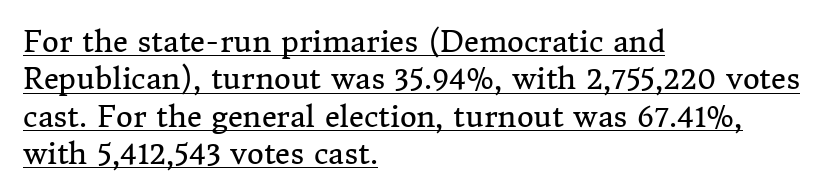
{"serif": "yes", "italic": "no", "bold": "no", "weight": "regular", "width": "normal", "stroke_contrast": "medium", "x_height": "medium", "monospaced": "no", "underline": "yes", "align": "left", "line_spacing": "normal", "line_spacing_ratio": 1.29, "letter_spacing": "normal", "letter_spacing_em": 0.0, "glyph_px": 29}
